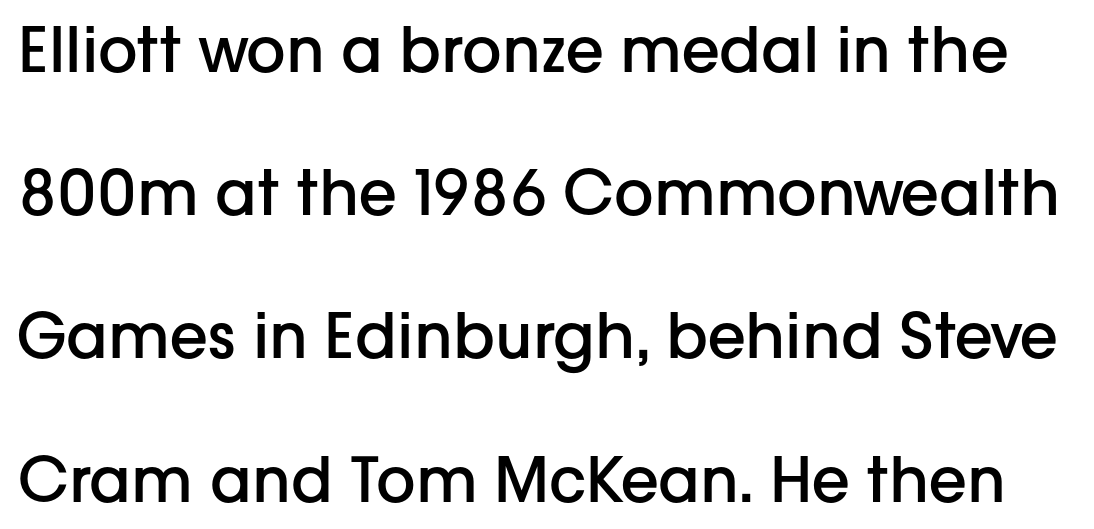
{"serif": "no", "italic": "no", "bold": "semi", "weight": "semibold", "width": "normal", "stroke_contrast": "low", "x_height": "medium", "monospaced": "no", "underline": "no", "line_spacing": "loose", "line_spacing_ratio": 2.31, "letter_spacing": "normal", "letter_spacing_em": 0.0, "glyph_px": 62}
